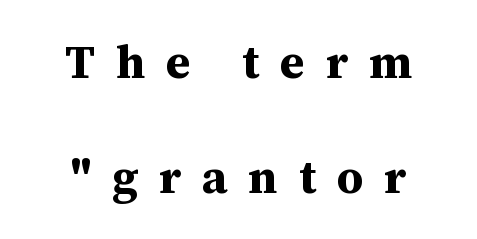
Q: Is the text bold? A: Yes.
Q: Is the text italic (slanted)? A: No, it is upright.
Q: Is the typeface a serif or a sans-serif typeface? A: Serif.
Q: Is the text underlined? A: No.
Q: How is the paragraph aligned? A: Centered.
Q: Is the spacing between letters normal or unusually wide? A: Unusually wide.
Q: Is the spacing between lines tight, normal or loose? A: Loose.
Q: Width (condensed, normal, or wide)? A: Normal.
Q: Stroke contrast? A: Medium.
Q: x-height? A: Medium.
Q: Monospaced? A: No.
